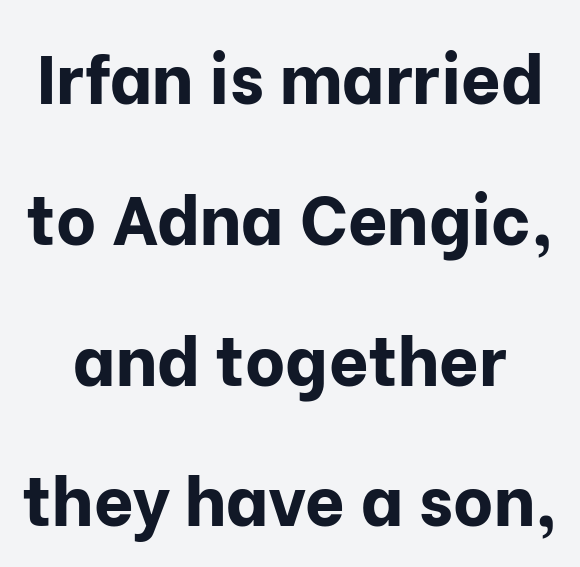
Q: Is the text bold? A: Yes.
Q: Is the text italic (slanted)? A: No, it is upright.
Q: Is the typeface a serif or a sans-serif typeface? A: Sans-serif.
Q: Is the text underlined? A: No.
Q: Is the spacing between letters normal or unusually wide? A: Normal.
Q: Is the spacing between lines tight, normal or loose? A: Loose.
Q: Width (condensed, normal, or wide)? A: Normal.
Q: Stroke contrast? A: Low.
Q: x-height? A: Medium.
Q: Monospaced? A: No.
